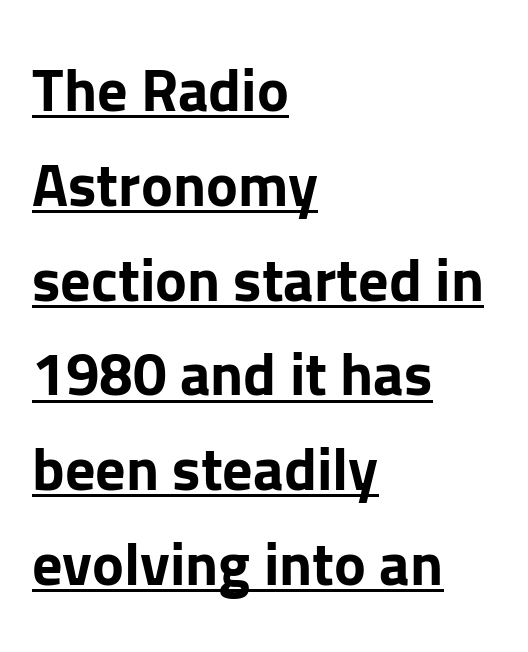
{"serif": "no", "italic": "no", "bold": "yes", "weight": "bold", "width": "normal", "stroke_contrast": "low", "x_height": "medium", "monospaced": "no", "underline": "yes", "align": "left", "line_spacing": "normal", "line_spacing_ratio": 1.58, "letter_spacing": "normal", "letter_spacing_em": 0.0, "glyph_px": 60}
